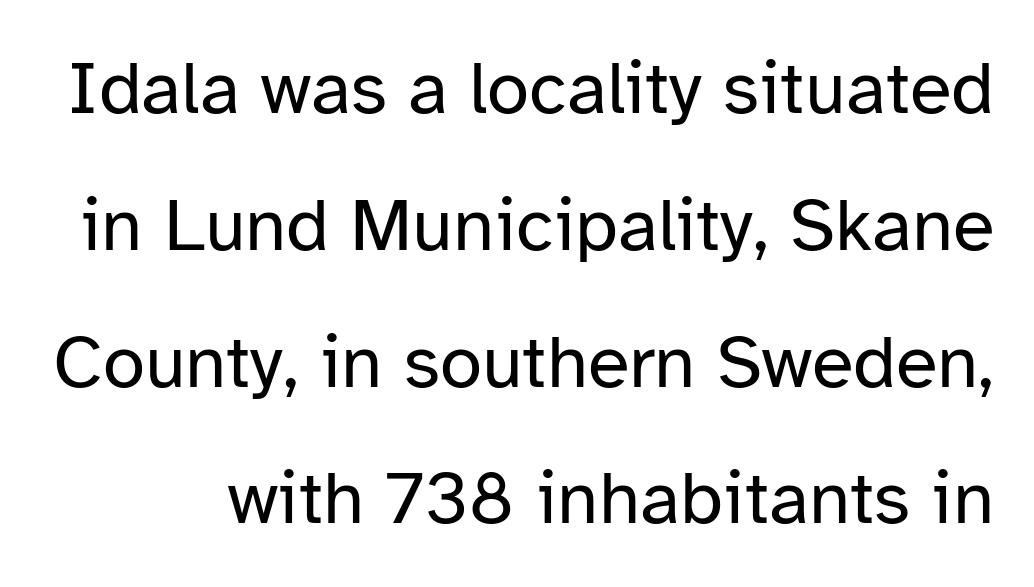
The image shows 76 px regular-weight sans-serif type, upright; set line spacing 1.8x, normal letter spacing, not underlined; low stroke contrast and a medium x-height.
